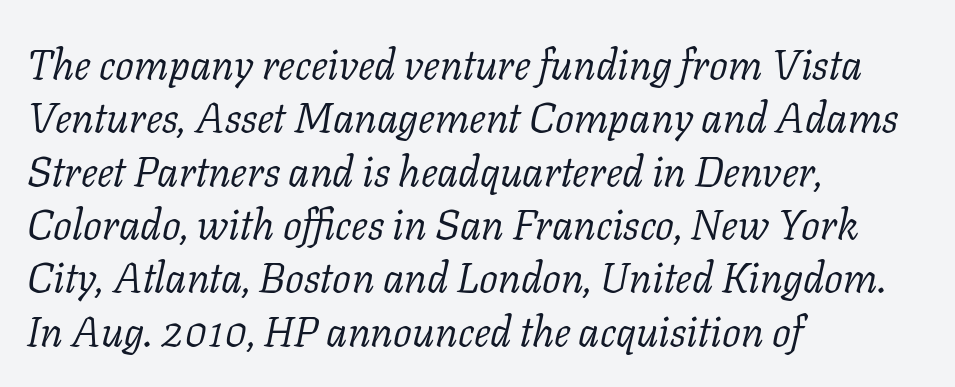
Q: Is the text bold? A: No.
Q: Is the text italic (slanted)? A: Yes, it leans right by about 11 degrees.
Q: Is the typeface a serif or a sans-serif typeface? A: Serif.
Q: Is the text underlined? A: No.
Q: How is the paragraph aligned? A: Left-aligned.
Q: Is the spacing between letters normal or unusually wide? A: Normal.
Q: Is the spacing between lines tight, normal or loose? A: Normal.
Q: Width (condensed, normal, or wide)? A: Normal.
Q: Stroke contrast? A: Low.
Q: x-height? A: Medium.
Q: Monospaced? A: No.
